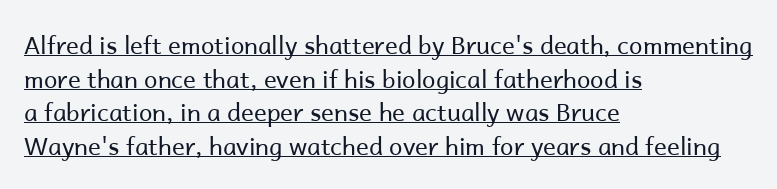
The type is set solid horizontally, with unmodified tracking. All the whitespace from short lines collects on the right. What's the leading like? Ordinary, nothing unusual. Each line of the rendering has a horizontal stroke beneath the glyphs. Is the stroke heavy? The answer is a plain regular-or-lighter. Italic: no, the glyphs are upright roman.
